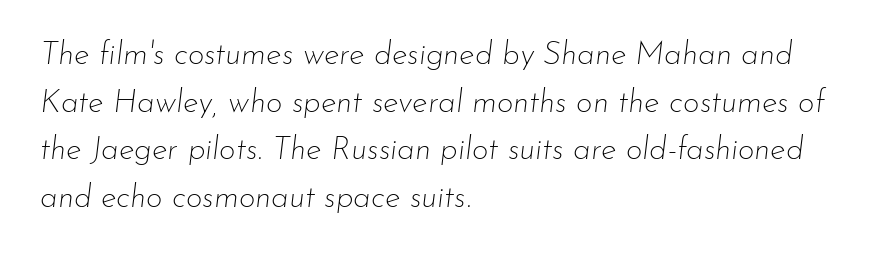
Q: Is the text bold? A: No.
Q: Is the text italic (slanted)? A: Yes, it leans right by about 7 degrees.
Q: Is the text underlined? A: No.
Q: How is the paragraph aligned? A: Left-aligned.
Q: Is the spacing between letters normal or unusually wide? A: Normal.
Q: Is the spacing between lines tight, normal or loose? A: Normal.
Q: Width (condensed, normal, or wide)? A: Normal.
Q: Stroke contrast? A: Low.
Q: x-height? A: Small.
Q: Monospaced? A: No.
